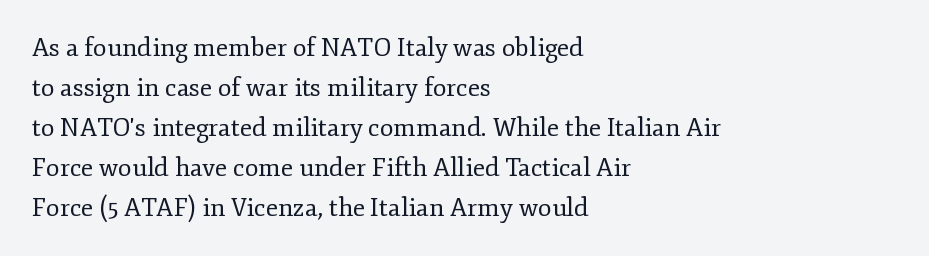
{"italic": "no", "bold": "no", "underline": "no", "align": "left", "line_spacing": "normal", "line_spacing_ratio": 1.6, "letter_spacing": "normal", "letter_spacing_em": 0.0, "glyph_px": 25}
